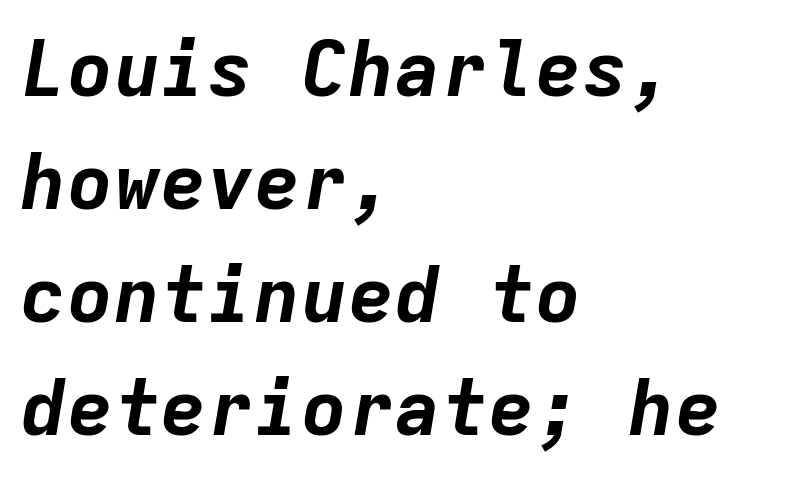
{"italic": "yes", "lean": "right", "slant_degrees": 9, "bold": "yes", "weight": "bold", "width": "normal", "stroke_contrast": "low", "x_height": "medium", "monospaced": "yes", "underline": "no", "align": "left", "line_spacing": "normal", "line_spacing_ratio": 1.45, "letter_spacing": "normal", "letter_spacing_em": 0.0, "glyph_px": 78}
